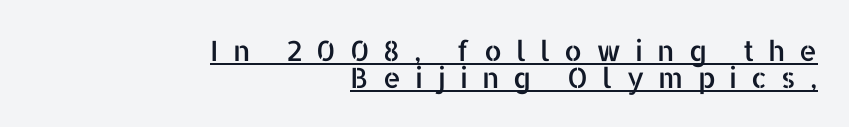
{"serif": "no", "italic": "no", "width": "normal", "stroke_contrast": "low", "x_height": "medium", "monospaced": "no", "underline": "yes", "align": "right", "line_spacing": "tight", "line_spacing_ratio": 0.95, "letter_spacing": "wide", "letter_spacing_em": 0.5, "glyph_px": 28}
